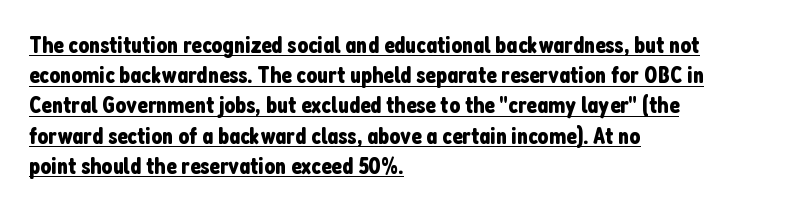
{"italic": "no", "underline": "yes", "align": "left", "line_spacing": "normal", "line_spacing_ratio": 1.26, "letter_spacing": "normal", "letter_spacing_em": 0.0, "glyph_px": 24}
